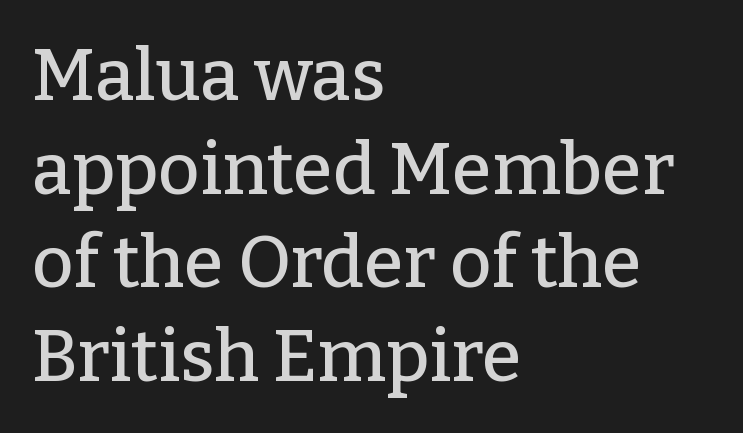
Q: Is the text italic (slanted)? A: No, it is upright.
Q: Is the typeface a serif or a sans-serif typeface? A: Serif.
Q: Is the text underlined? A: No.
Q: How is the paragraph aligned? A: Left-aligned.
Q: Is the spacing between letters normal or unusually wide? A: Normal.
Q: Is the spacing between lines tight, normal or loose? A: Normal.
Q: Width (condensed, normal, or wide)? A: Normal.
Q: Stroke contrast? A: Low.
Q: x-height? A: Medium.
Q: Monospaced? A: No.
